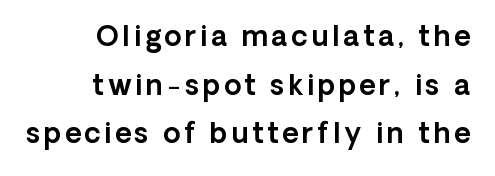
The specimen reads as upright at a glance. Stroke terminals: plain, sans-serif. This rendering features lettering with no underline. The rag falls on the left side of this text block. The rendering uses natural spacing where letterforms have individual widths.
